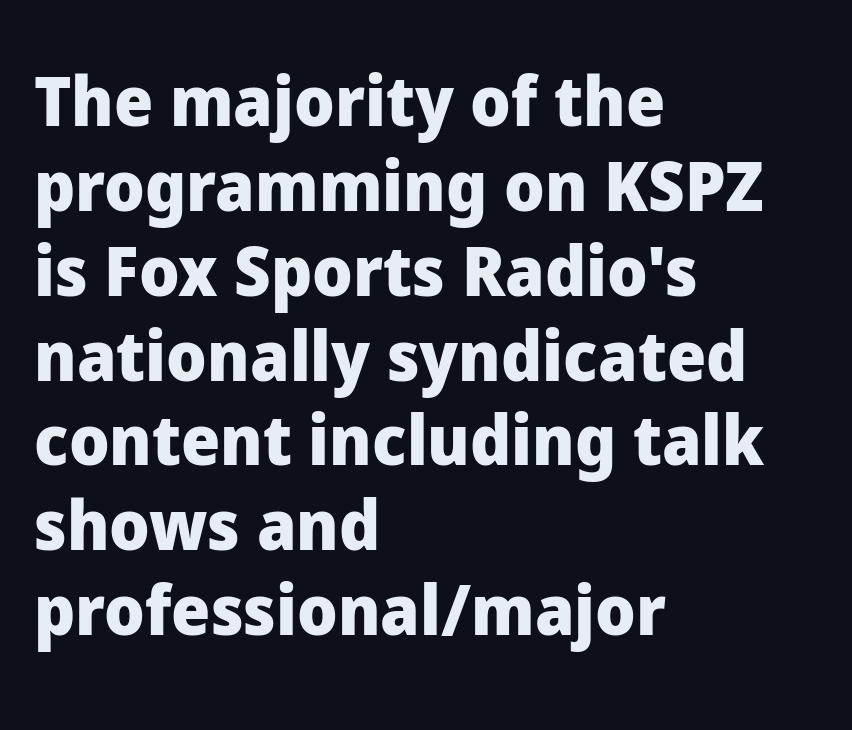
{"serif": "no", "italic": "no", "bold": "yes", "weight": "heavy", "width": "normal", "stroke_contrast": "low", "x_height": "medium", "monospaced": "no", "underline": "no", "align": "left", "line_spacing_ratio": 1.23, "letter_spacing": "normal", "letter_spacing_em": 0.0, "glyph_px": 69}
